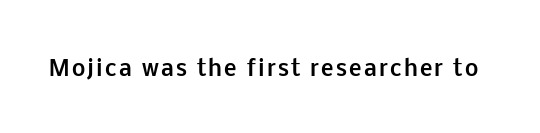
Pretty heavy lettering here — definitely bold. The passage shown is not underscored anywhere. Do the letters lean? They stand straight.
